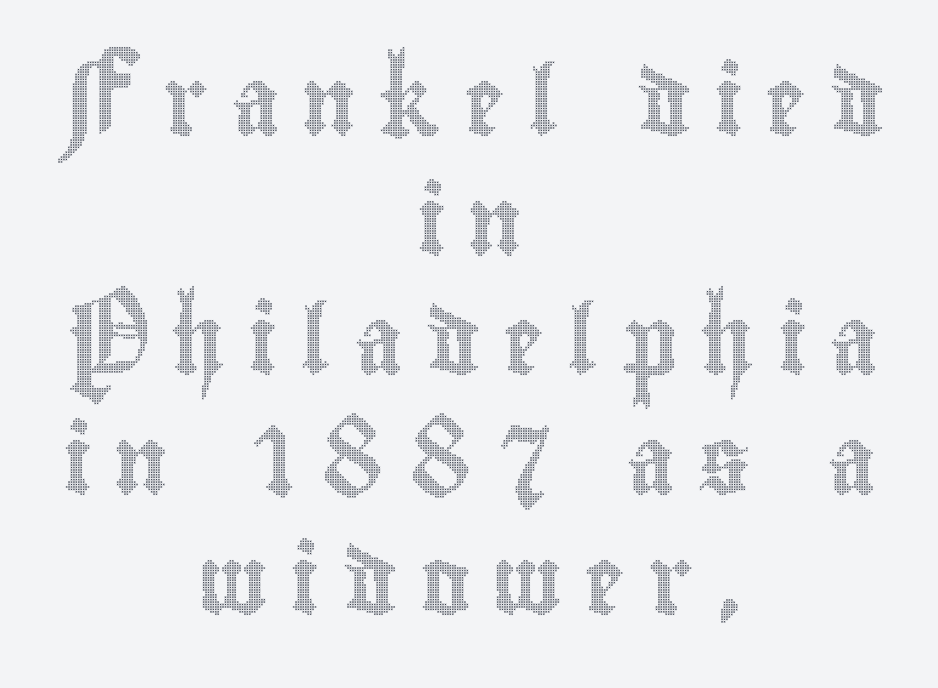
Check the space under the baseline: it is left empty. Glyph-to-glyph distance is far greater than everyday printed text. A roman cut, with each character standing at attention. A typesetter would call this proportional, since set widths differ per character. Does the copy run flush right? No — it is centered line by line.
